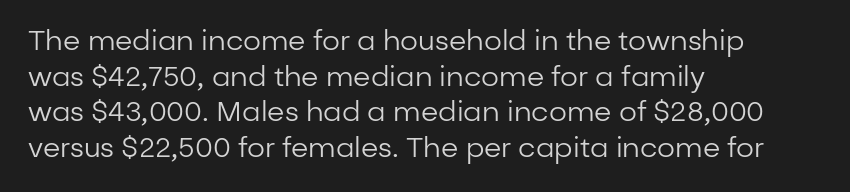
Q: Is the text bold? A: No.
Q: Is the text italic (slanted)? A: No, it is upright.
Q: Is the typeface a serif or a sans-serif typeface? A: Sans-serif.
Q: Is the text underlined? A: No.
Q: How is the paragraph aligned? A: Left-aligned.
Q: Is the spacing between letters normal or unusually wide? A: Normal.
Q: Is the spacing between lines tight, normal or loose? A: Normal.
Q: Width (condensed, normal, or wide)? A: Normal.
Q: Stroke contrast? A: Low.
Q: x-height? A: Medium.
Q: Monospaced? A: No.
